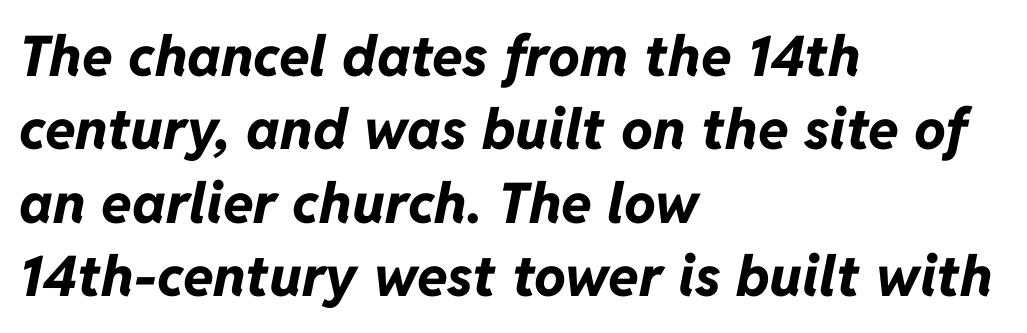
Q: Is the text bold? A: Yes.
Q: Is the text italic (slanted)? A: Yes, it leans right by about 11 degrees.
Q: Is the text underlined? A: No.
Q: How is the paragraph aligned? A: Left-aligned.
Q: Is the spacing between letters normal or unusually wide? A: Normal.
Q: Is the spacing between lines tight, normal or loose? A: Normal.
Q: Width (condensed, normal, or wide)? A: Normal.
Q: Stroke contrast? A: Low.
Q: x-height? A: Medium.
Q: Monospaced? A: No.
